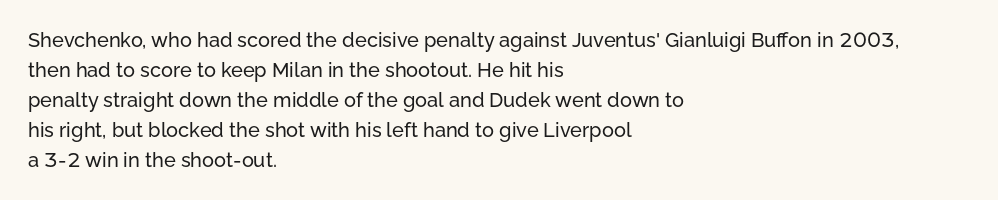
The image shows 20 px text type, upright; set left-aligned, normal line spacing (1.5x), normal letter spacing, not underlined.
